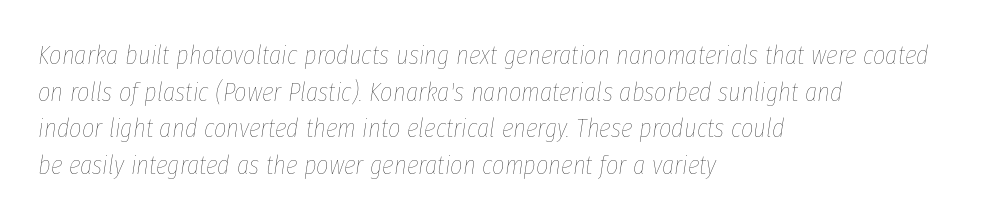
Q: Is the text bold? A: No.
Q: Is the text italic (slanted)? A: Yes, it leans right by about 8 degrees.
Q: Is the text underlined? A: No.
Q: How is the paragraph aligned? A: Left-aligned.
Q: Is the spacing between letters normal or unusually wide? A: Normal.
Q: Is the spacing between lines tight, normal or loose? A: Normal.
